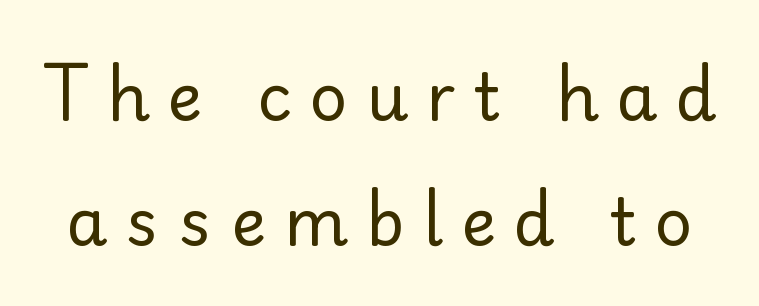
{"serif": "yes", "italic": "no", "bold": "no", "weight": "regular", "width": "normal", "stroke_contrast": "low", "x_height": "small", "monospaced": "no", "underline": "no", "line_spacing": "loose", "line_spacing_ratio": 1.9, "letter_spacing": "wide", "letter_spacing_em": 0.27, "glyph_px": 66}
